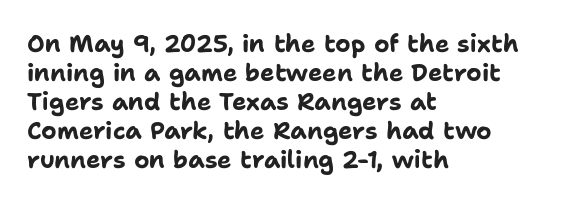
Bold? Absolutely — the strokes are thick and heavy. These lines are set flush left with a ragged right edge. Each row of text sits above clean, open space. There is no visible air inserted between adjacent glyphs. The type sits square on the baseline with zero lean.
